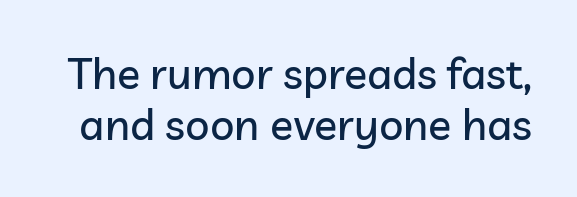
In terms of letterform style, serifs are entirely absent. Short note: letters normally spaced. This rendering features lettering with no underline. You could not count columns in this text — the font is proportionally spaced.
